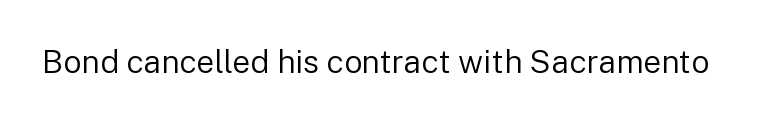
The image shows 32 px regular-weight sans-serif type, upright; set normal letter spacing, not underlined; low stroke contrast and a medium x-height.
